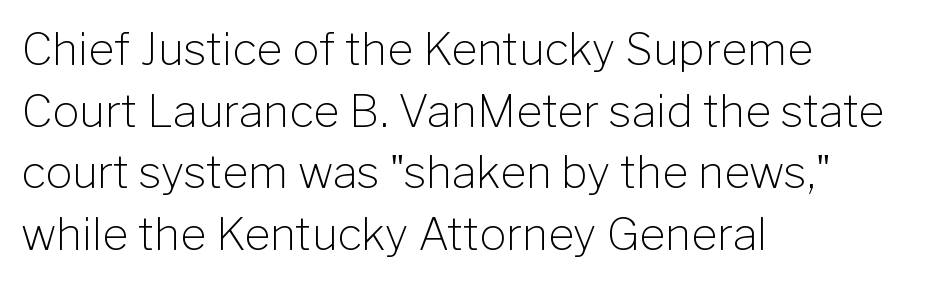
This sample uses plain, unmodified letter spacing. Check under the words: just untouched page. Notice how the stems are strictly vertical — no italics here. Where is the straight margin? On the left. Regular leading. Proportional: the letters do not fall into vertical columns.
